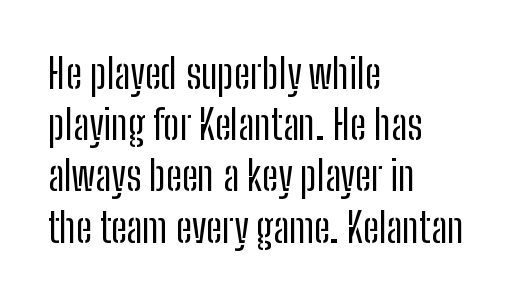
The font's upright variant was chosen for this text. The passage shown is not underscored anywhere. The characters are drawn with everyday or finer stroke widths. Evenly set lines give the paragraph a standard silhouette. All the whitespace from short lines collects on the right.
